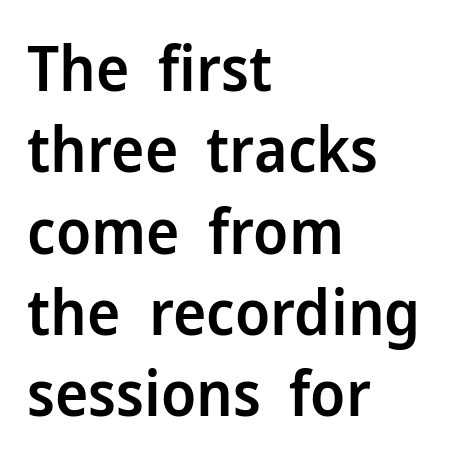
The image shows 63 px semibold sans-serif type, upright; set left-aligned, normal line spacing (1.29x), normal letter spacing, not underlined; low stroke contrast and a medium x-height.
